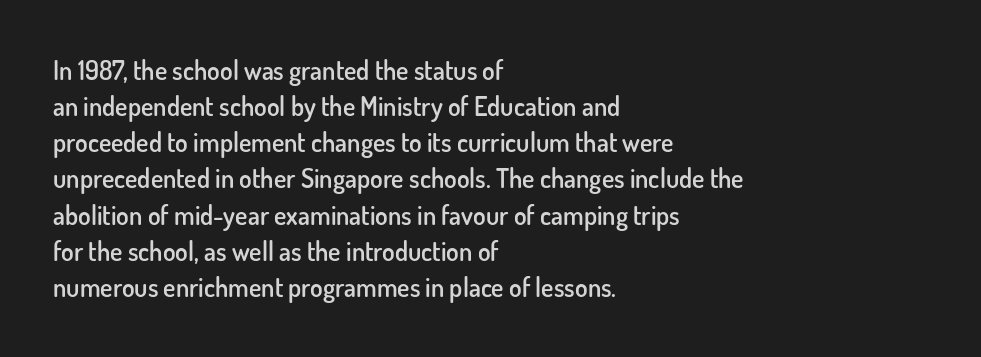
Designer's note — italics off, roman on. The sample has been set in demibold, a notch under bold. Anything drawn beneath the words? Only blank space. Does the copy run flush right? No — it runs flush left. The lines sit at an ordinary, default distance from one another.
